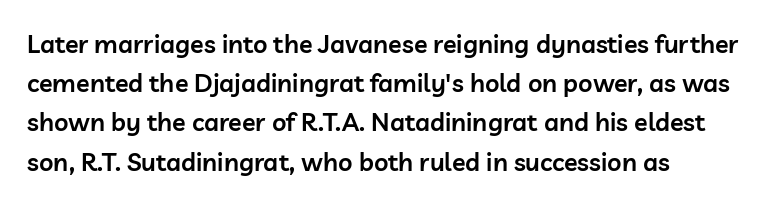
{"italic": "no", "bold": "semi", "underline": "no", "align": "left", "line_spacing": "normal", "line_spacing_ratio": 1.57, "letter_spacing": "normal", "letter_spacing_em": 0.0, "glyph_px": 25}
